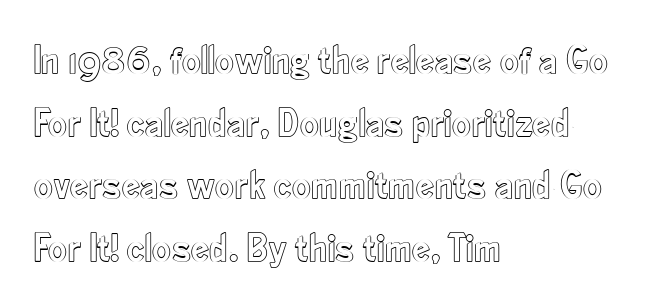
A typesetter would call this leading conventional body-copy spacing. Each row of text sits above clean, open space. This is the regular roman posture of the typeface. Layout note: lines flush left.
